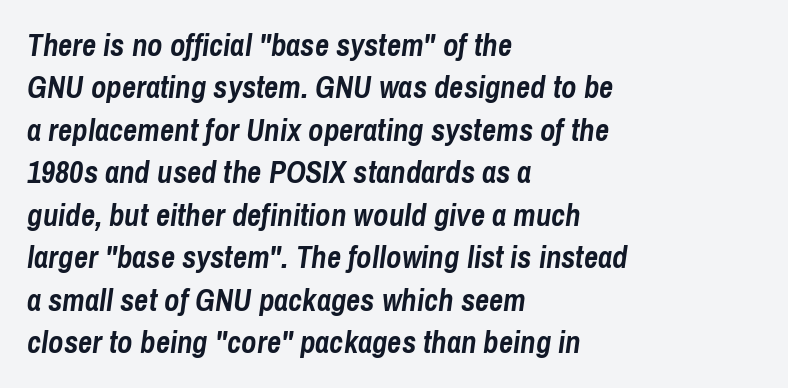
{"italic": "yes", "lean": "right", "slant_degrees": 8, "bold": "yes", "weight": "semibold", "width": "condensed", "stroke_contrast": "low", "x_height": "medium", "monospaced": "no", "underline": "no", "align": "left", "line_spacing": "normal", "line_spacing_ratio": 1.37, "letter_spacing": "normal", "letter_spacing_em": 0.0, "glyph_px": 31}
